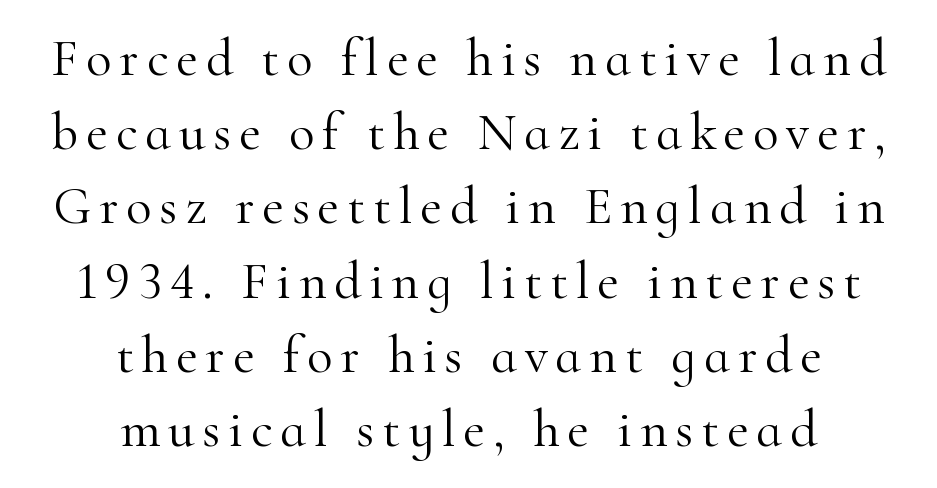
Q: Is the text bold? A: No.
Q: Is the text italic (slanted)? A: No, it is upright.
Q: Is the typeface a serif or a sans-serif typeface? A: Serif.
Q: Is the text underlined? A: No.
Q: How is the paragraph aligned? A: Centered.
Q: Is the spacing between lines tight, normal or loose? A: Normal.
Q: Width (condensed, normal, or wide)? A: Normal.
Q: Stroke contrast? A: High.
Q: x-height? A: Small.
Q: Monospaced? A: No.
